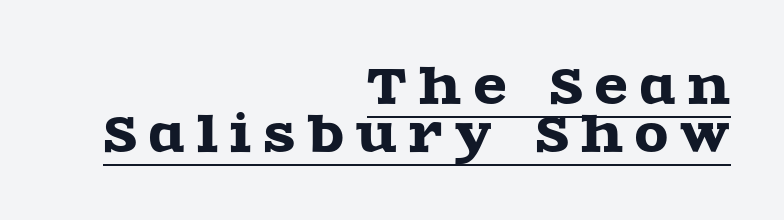
The image shows 48 px wide serif type, upright; set right-aligned, tight line spacing (1.0x), unusually wide letter spacing (+0.26 em), underlined; a large x-height.
